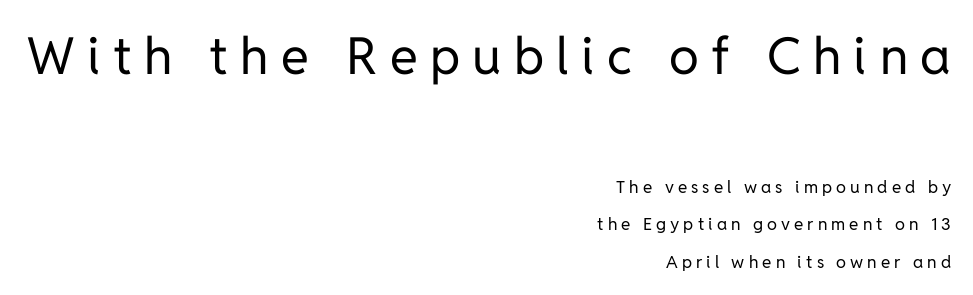
The image shows 51 px regular-weight sans-serif type, upright; set right-aligned, loose line spacing (2.2x), unusually wide letter spacing (+0.24 em), not underlined; the first (top) block is 3.0x larger; low stroke contrast and a medium x-height.
